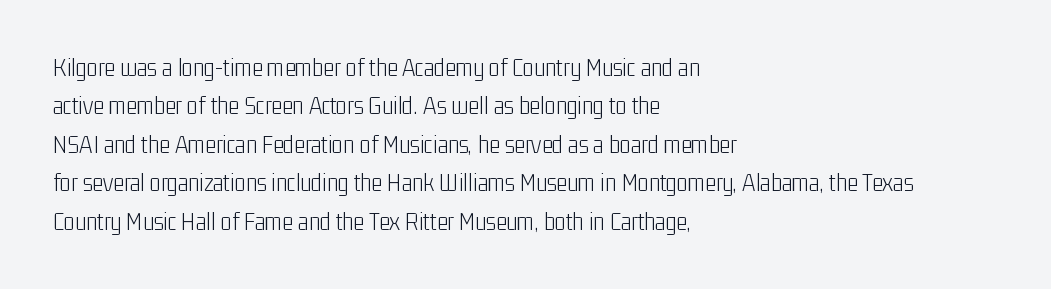
{"italic": "no", "bold": "no", "underline": "no", "align": "left", "line_spacing": "normal", "line_spacing_ratio": 1.48, "letter_spacing": "normal", "letter_spacing_em": 0.0, "glyph_px": 26}
